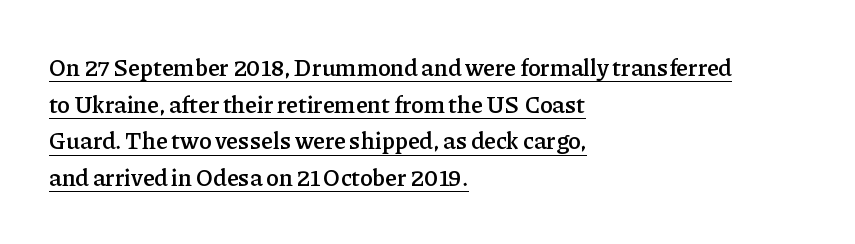
Designer's note — italics off, roman on. Emphasis by weight is partial: semibold. This block has exactly the height ordinary leading produces. Compared with undecorated copy, this sample adds a rule below the words. The face used here is rendered with its standard letterfit.
